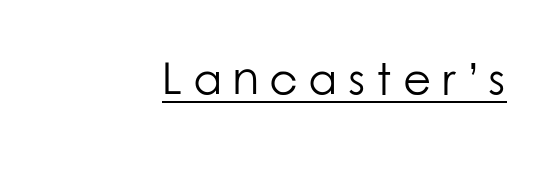
{"serif": "no", "italic": "no", "bold": "no", "weight": "light", "width": "normal", "stroke_contrast": "low", "x_height": "medium", "monospaced": "no", "underline": "yes", "letter_spacing": "wide", "letter_spacing_em": 0.22, "glyph_px": 46}
